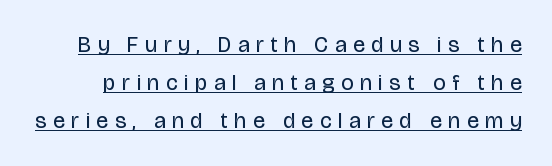
The image shows 22 px text type, upright; set line spacing 1.73x, unusually wide letter spacing (+0.31 em), underlined.
